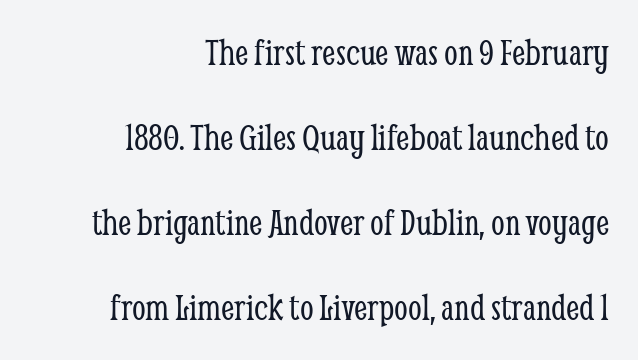
The weight tops out at a normal text grade. These lines stand farther apart than default settings would place them. Tracking value appears to be zero — textbook default spacing. A typesetter would mark this as roman, not italic.
